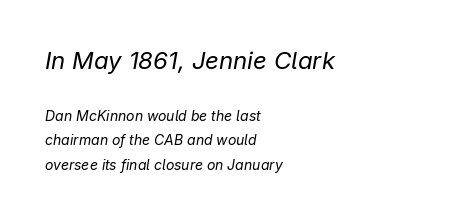
Letters rest on an invisible, unmarked baseline. The face used here appears at its bigger size in the upper chunk. The setting favours the left margin, as ordinary paragraphs usually do. Weight: in the light-to-regular range.
